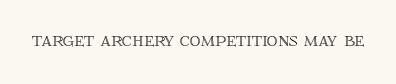
The image shows 21 px text type, upright; set normal letter spacing, not underlined.
